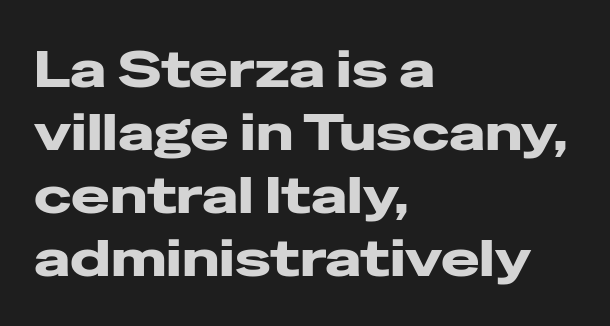
The zone under the glyphs is completely vacant. Which margin do the lines hug? The left one — the right edge is uneven. It's the straight-up-and-down kind of type. How are the letters spaced? Ordinarily, with no added tracking. Observe the absence of serifs on each vertical stroke in this sample.
